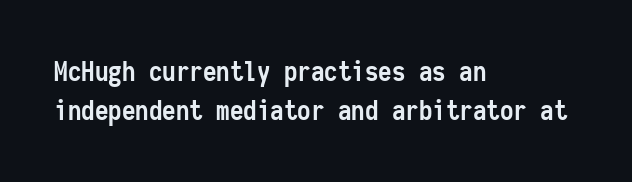
{"italic": "no", "bold": "yes", "underline": "no", "align": "left", "line_spacing": "normal", "line_spacing_ratio": 1.43, "letter_spacing": "normal", "letter_spacing_em": 0.0, "glyph_px": 27}
